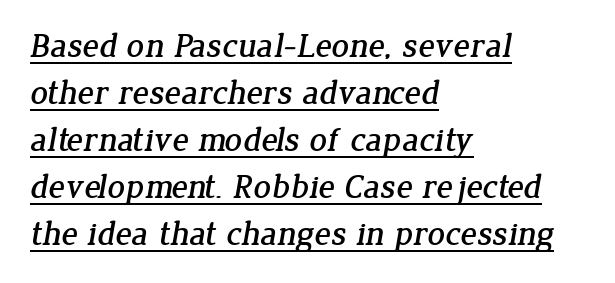
{"serif": "yes", "width": "normal", "stroke_contrast": "low", "x_height": "medium", "monospaced": "no", "underline": "yes", "align": "left", "line_spacing": "normal", "line_spacing_ratio": 1.38, "letter_spacing": "normal", "letter_spacing_em": 0.0, "glyph_px": 34}
